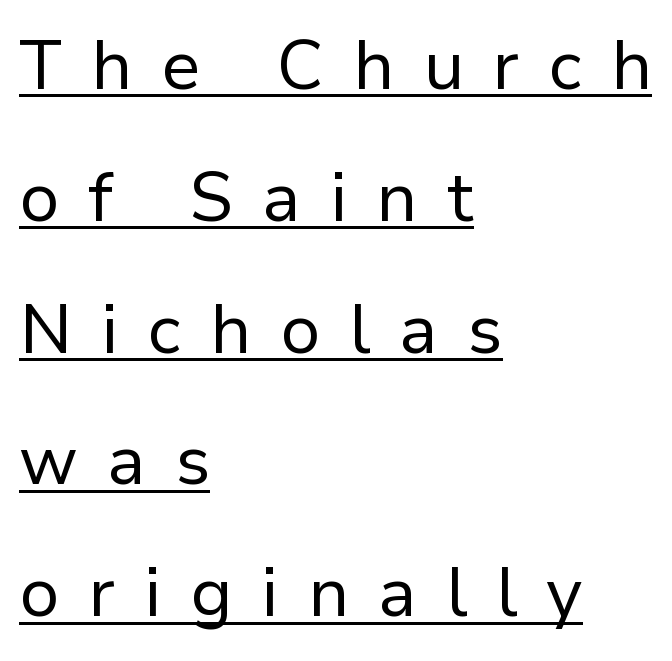
{"serif": "no", "italic": "no", "bold": "no", "weight": "regular", "width": "normal", "stroke_contrast": "low", "x_height": "medium", "monospaced": "no", "underline": "yes", "align": "left", "line_spacing": "loose", "line_spacing_ratio": 1.91, "letter_spacing": "wide", "letter_spacing_em": 0.42, "glyph_px": 69}
